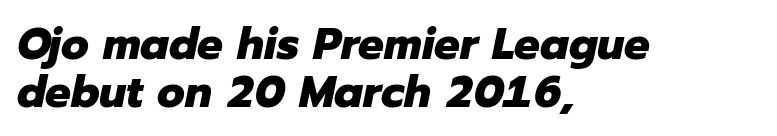
{"italic": "yes", "lean": "right", "slant_degrees": 12, "bold": "yes", "weight": "heavy", "width": "normal", "stroke_contrast": "low", "x_height": "medium", "monospaced": "no", "underline": "no", "align": "left", "line_spacing": "tight", "line_spacing_ratio": 1.06, "letter_spacing": "normal", "letter_spacing_em": 0.0, "glyph_px": 45}
